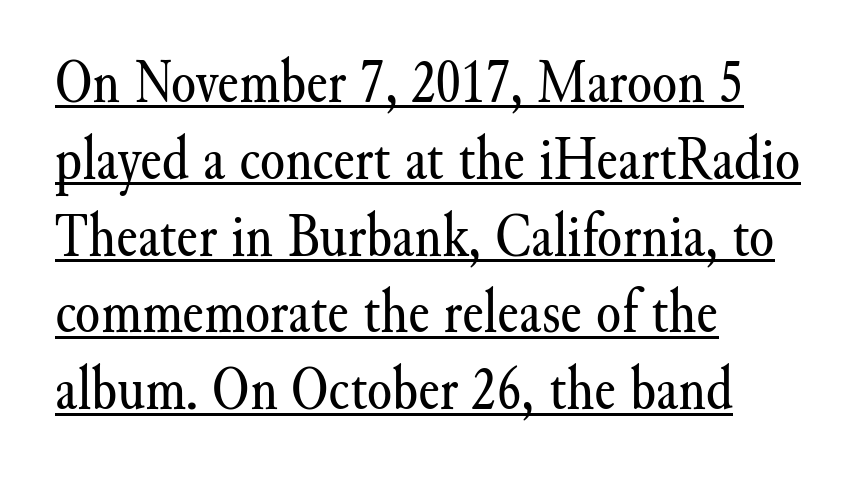
{"serif": "yes", "italic": "no", "bold": "no", "weight": "regular", "width": "normal", "stroke_contrast": "medium", "x_height": "small", "monospaced": "no", "underline": "yes", "align": "left", "line_spacing_ratio": 1.2, "letter_spacing": "normal", "letter_spacing_em": 0.0, "glyph_px": 64}
